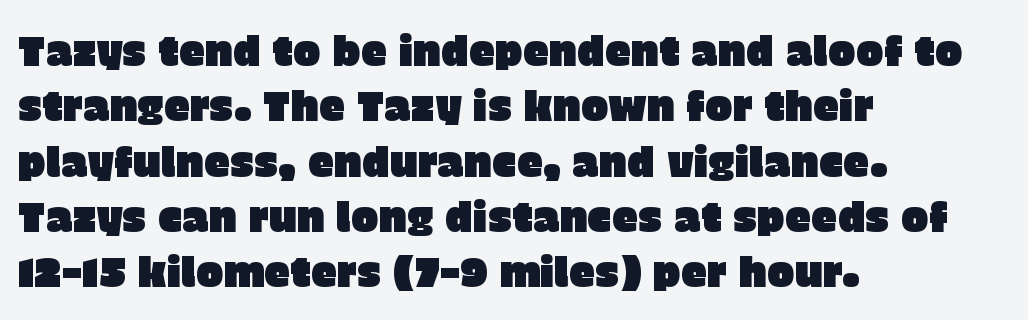
{"serif": "no", "italic": "no", "width": "normal", "stroke_contrast": "low", "x_height": "large", "monospaced": "no", "underline": "no", "align": "left", "line_spacing": "normal", "line_spacing_ratio": 1.35, "letter_spacing": "normal", "letter_spacing_em": 0.0, "glyph_px": 41}
